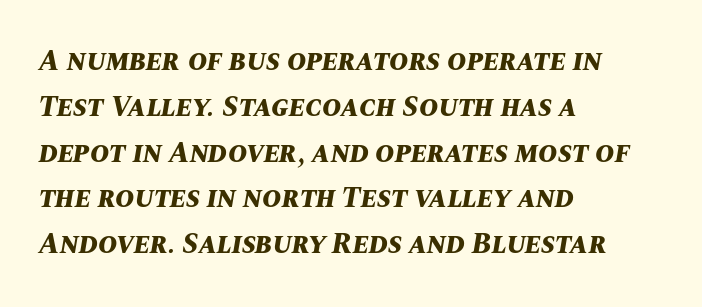
{"italic": "yes", "lean": "right", "slant_degrees": 10, "bold": "yes", "weight": "bold", "width": "normal", "stroke_contrast": "medium", "x_height": "large", "monospaced": "no", "underline": "no", "align": "left", "line_spacing": "normal", "line_spacing_ratio": 1.58, "letter_spacing": "normal", "letter_spacing_em": 0.0, "glyph_px": 29}
